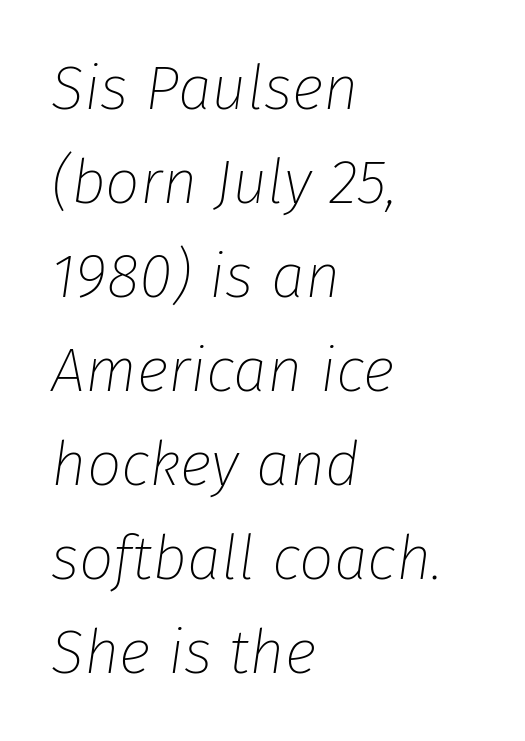
The image shows 61 px thin type, italic (leaning right); set left-aligned, normal line spacing (1.54x), normal letter spacing, not underlined; low stroke contrast and a medium x-height.
